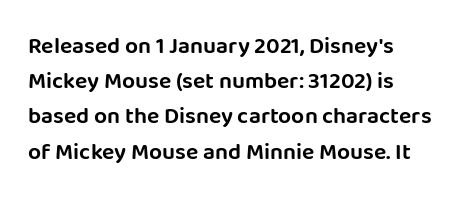
{"italic": "no", "underline": "no", "align": "left", "line_spacing": "normal", "line_spacing_ratio": 1.53, "letter_spacing": "normal", "letter_spacing_em": 0.0, "glyph_px": 23}
